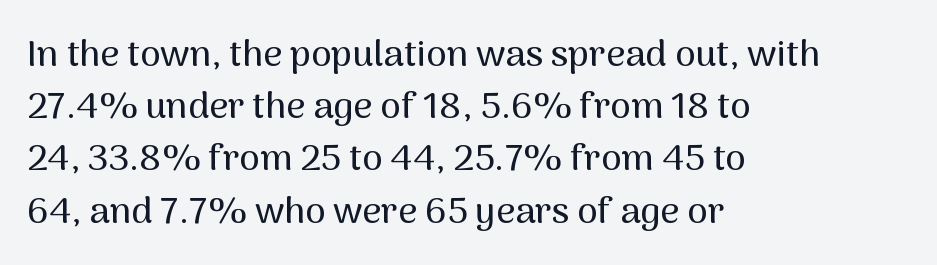
Posture: vertical. Only glyphs here, with clear space below each row. The line texture is even and compact thanks to regular tracking. Varying glyph widths throughout — classic text-font behaviour. One-word summary of the alignment: left.
